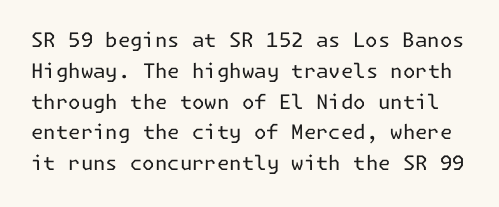
Compared with a typical body face, this is equally light or lighter still. This sample uses an upright cut, with every glyph sitting square on the baseline. Compared with typical body copy, the letter spacing here is the same. Vertical spacing — default. Lines of text with bare space underneath.
